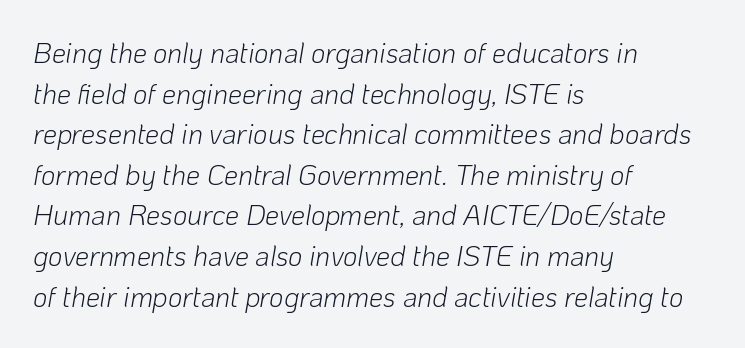
Q: Is the text bold? A: No.
Q: Is the text italic (slanted)? A: Yes, it leans right by about 10 degrees.
Q: Is the text underlined? A: No.
Q: How is the paragraph aligned? A: Left-aligned.
Q: Is the spacing between letters normal or unusually wide? A: Normal.
Q: Is the spacing between lines tight, normal or loose? A: Normal.
Q: Width (condensed, normal, or wide)? A: Normal.
Q: Stroke contrast? A: Low.
Q: x-height? A: Medium.
Q: Monospaced? A: No.
